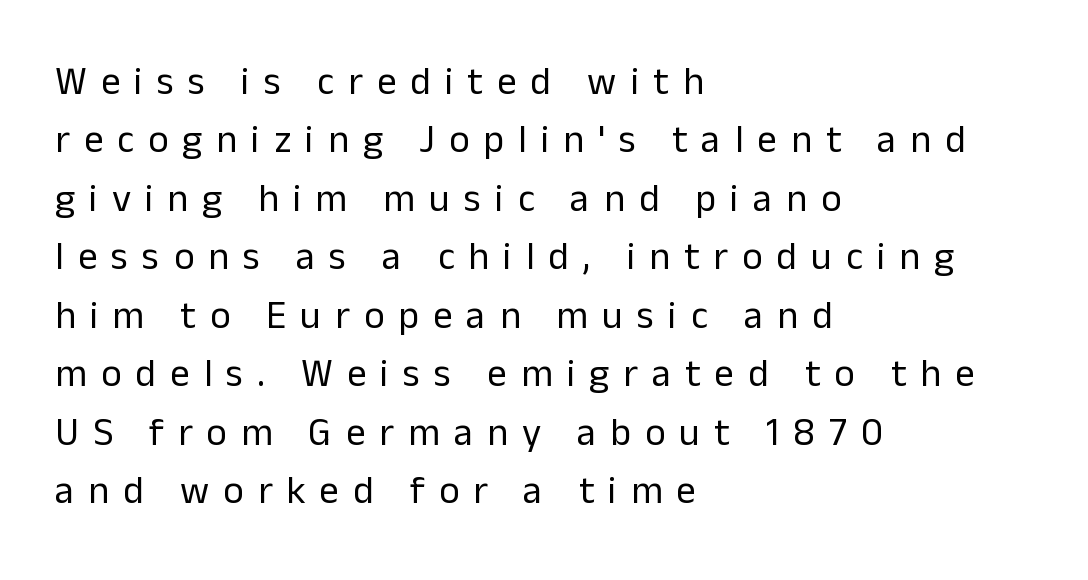
{"serif": "no", "italic": "no", "bold": "no", "weight": "regular", "width": "normal", "stroke_contrast": "low", "x_height": "medium", "monospaced": "no", "underline": "no", "align": "left", "line_spacing": "normal", "line_spacing_ratio": 1.5, "letter_spacing": "wide", "letter_spacing_em": 0.36, "glyph_px": 39}
